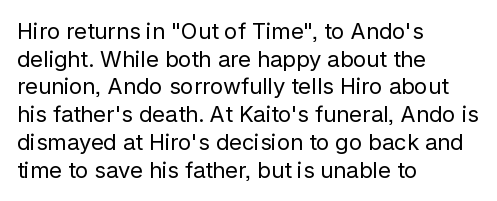
The typeface has the unassuming heft of standard copy or less. Vertical strokes here are truly vertical. A clean baseline with only descenders dipping below it. Default kerning and tracking; the words read as compact shapes.
